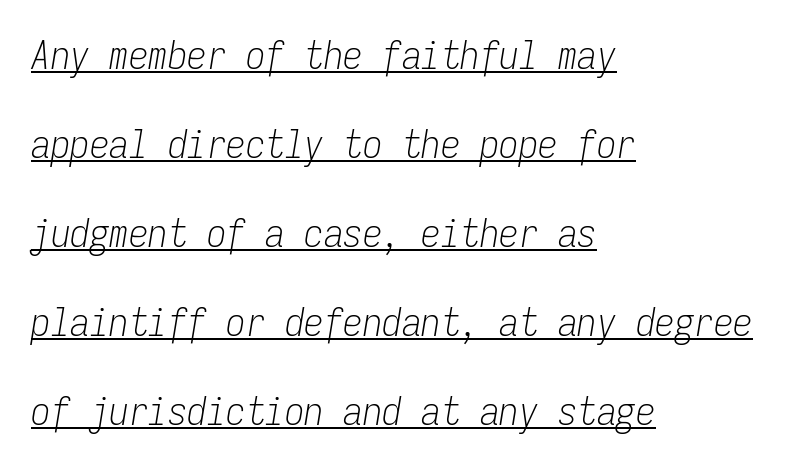
Q: Is the text bold? A: No.
Q: Is the text italic (slanted)? A: Yes, it leans right by about 9 degrees.
Q: Is the text underlined? A: Yes.
Q: How is the paragraph aligned? A: Left-aligned.
Q: Is the spacing between letters normal or unusually wide? A: Normal.
Q: Is the spacing between lines tight, normal or loose? A: Loose.
Q: Width (condensed, normal, or wide)? A: Condensed.
Q: Stroke contrast? A: Low.
Q: x-height? A: Medium.
Q: Monospaced? A: Yes.
